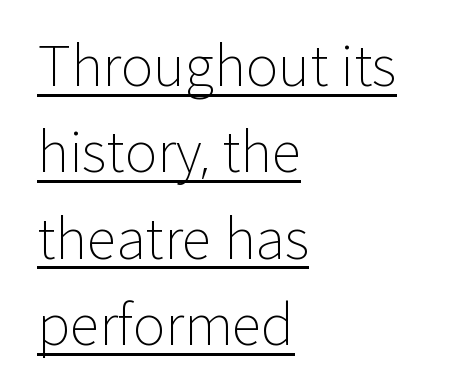
The image shows 55 px light sans-serif type, upright; set left-aligned, normal line spacing (1.57x), normal letter spacing, underlined; low stroke contrast and a medium x-height.
